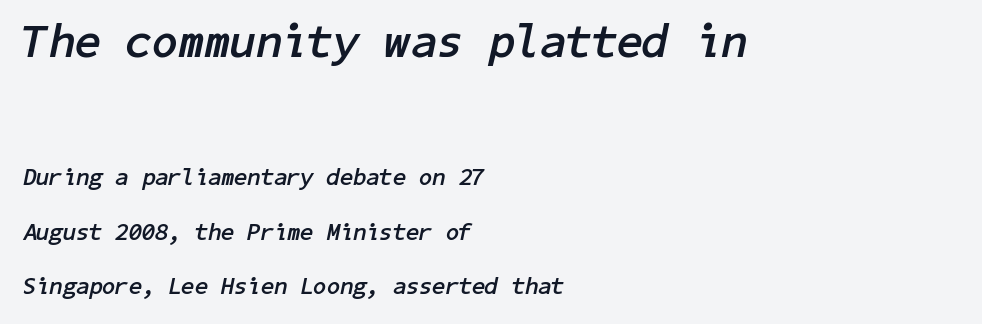
Q: Is the text bold? A: Yes.
Q: Is the text italic (slanted)? A: Yes, it leans right by about 11 degrees.
Q: Is the text underlined? A: No.
Q: How is the paragraph aligned? A: Left-aligned.
Q: Is the spacing between letters normal or unusually wide? A: Normal.
Q: Is the spacing between lines tight, normal or loose? A: Loose.
Q: Which block of text is set in a larger size, the first (top) or the second (bottom)? A: The first (top) one.
Q: Width (condensed, normal, or wide)? A: Normal.
Q: Stroke contrast? A: Low.
Q: x-height? A: Medium.
